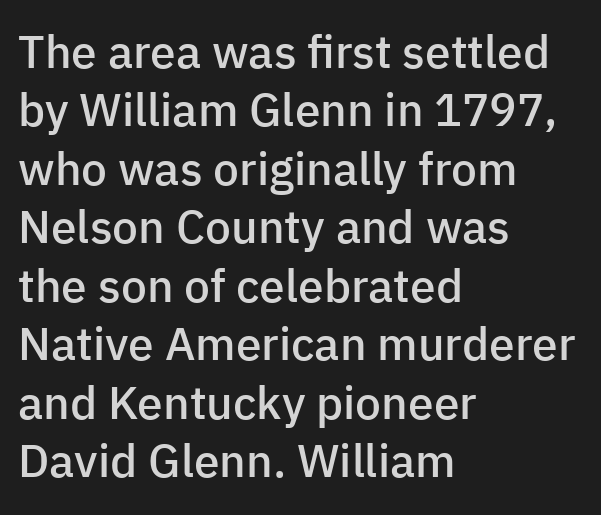
Q: Is the text bold? A: Semi-bold.
Q: Is the text italic (slanted)? A: No, it is upright.
Q: Is the typeface a serif or a sans-serif typeface? A: Sans-serif.
Q: Is the text underlined? A: No.
Q: How is the paragraph aligned? A: Left-aligned.
Q: Is the spacing between letters normal or unusually wide? A: Normal.
Q: Is the spacing between lines tight, normal or loose? A: Normal.
Q: Width (condensed, normal, or wide)? A: Normal.
Q: Stroke contrast? A: Low.
Q: x-height? A: Medium.
Q: Monospaced? A: No.
